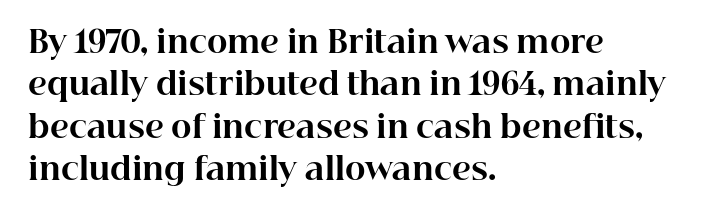
The image shows 31 px bold serif type, upright; set left-aligned, normal line spacing (1.37x), normal letter spacing, not underlined; high stroke contrast and a medium x-height.
